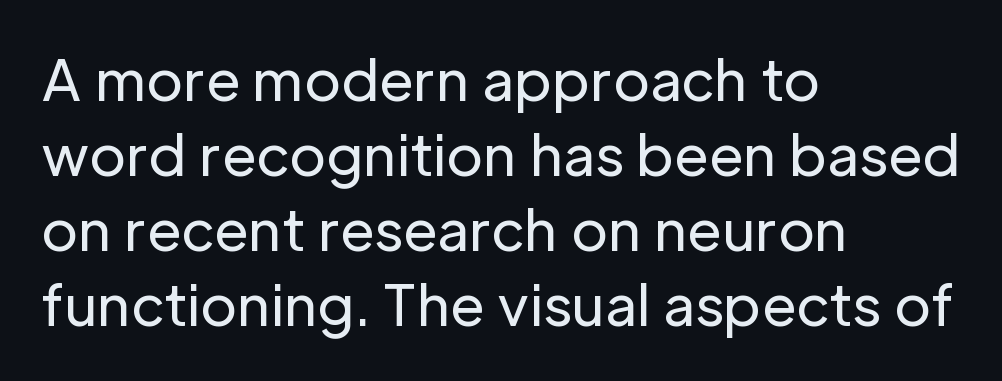
Each stroke keeps to a modest, everyday thickness or less. The setting favours the left margin, as ordinary paragraphs usually do. Does the type have serifs? No, each stem ends abruptly. Descender tails drop into unmarked territory. The passage shown has conventional tracking throughout. Vertical spacing — default.
